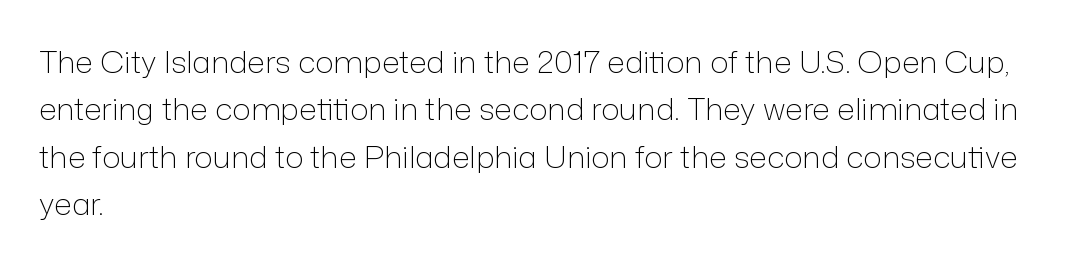
{"serif": "no", "italic": "no", "bold": "no", "weight": "light", "width": "normal", "stroke_contrast": "low", "x_height": "medium", "monospaced": "no", "underline": "no", "align": "left", "line_spacing": "normal", "line_spacing_ratio": 1.53, "letter_spacing": "normal", "letter_spacing_em": 0.0, "glyph_px": 31}
